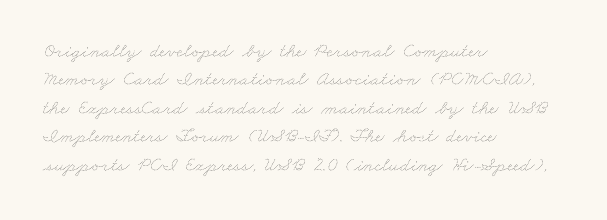
The image shows 20 px text type; set left-aligned, normal line spacing (1.42x), normal letter spacing, not underlined.
